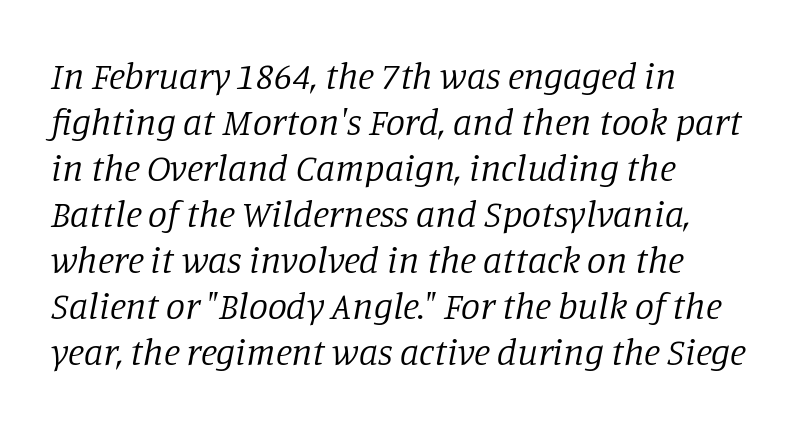
{"serif": "yes", "italic": "yes", "lean": "right", "slant_degrees": 11, "bold": "no", "weight": "regular", "width": "normal", "stroke_contrast": "low", "x_height": "large", "monospaced": "no", "underline": "no", "align": "left", "line_spacing_ratio": 1.21, "letter_spacing": "normal", "letter_spacing_em": 0.0, "glyph_px": 38}
